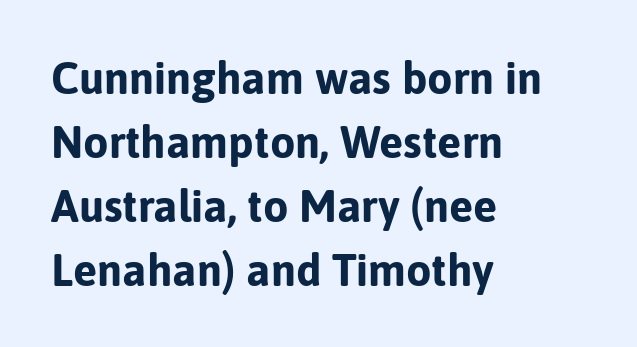
The image shows 45 px bold sans-serif type, upright; set left-aligned, normal line spacing (1.42x), normal letter spacing, not underlined; low stroke contrast and a medium x-height.
